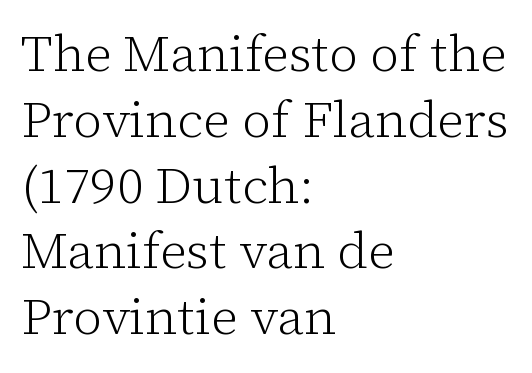
{"serif": "yes", "italic": "no", "bold": "no", "weight": "light", "width": "normal", "stroke_contrast": "low", "x_height": "medium", "monospaced": "no", "underline": "no", "align": "left", "line_spacing": "normal", "line_spacing_ratio": 1.29, "letter_spacing": "normal", "letter_spacing_em": 0.0, "glyph_px": 51}
